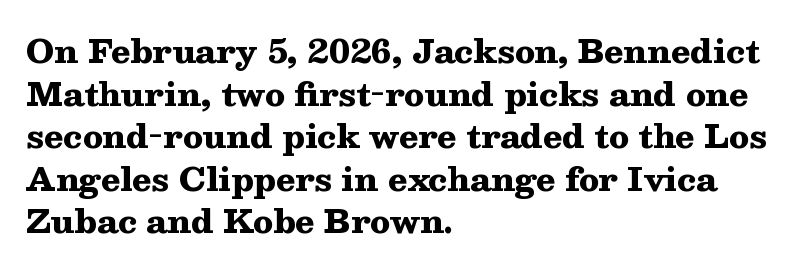
{"serif": "yes", "italic": "no", "bold": "yes", "weight": "heavy", "width": "wide", "stroke_contrast": "medium", "x_height": "medium", "monospaced": "no", "underline": "no", "align": "left", "line_spacing": "normal", "line_spacing_ratio": 1.33, "letter_spacing": "normal", "letter_spacing_em": 0.0, "glyph_px": 32}
